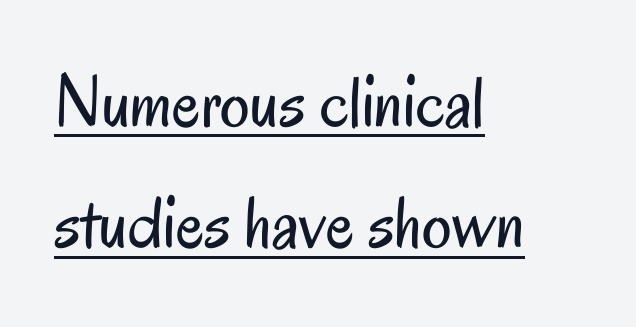
{"serif": "no", "italic": "no", "bold": "no", "weight": "regular", "width": "condensed", "stroke_contrast": "low", "x_height": "small", "monospaced": "no", "underline": "yes", "align": "left", "line_spacing": "normal", "line_spacing_ratio": 1.64, "letter_spacing": "normal", "letter_spacing_em": 0.0, "glyph_px": 74}
